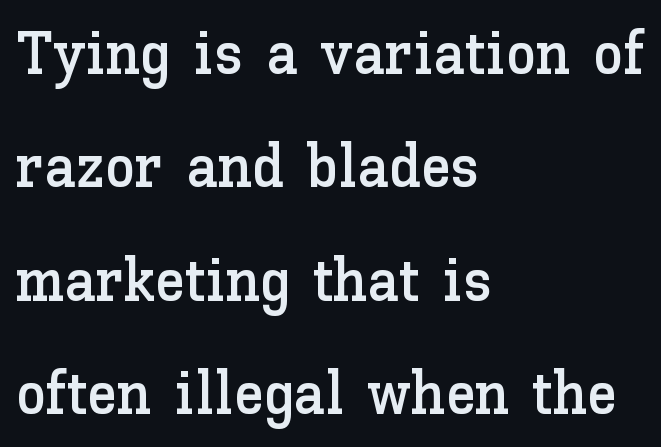
The setting favours the left margin, as ordinary paragraphs usually do. Here the glyphs are tracked normally, forming tight word shapes. A bare baseline throughout the passage. Designer's note — italics off, roman on.
